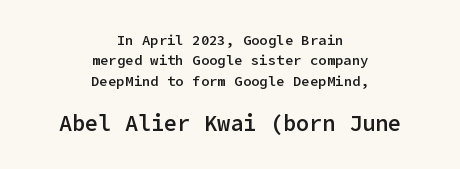
Q: Is the text bold? A: Semi-bold.
Q: Is the text italic (slanted)? A: No, it is upright.
Q: Is the text underlined? A: No.
Q: How is the paragraph aligned? A: Centered.
Q: Is the spacing between letters normal or unusually wide? A: Normal.
Q: Is the spacing between lines tight, normal or loose? A: Normal.
Q: Which block of text is set in a larger size, the first (top) or the second (bottom)? A: The second (bottom) one.
